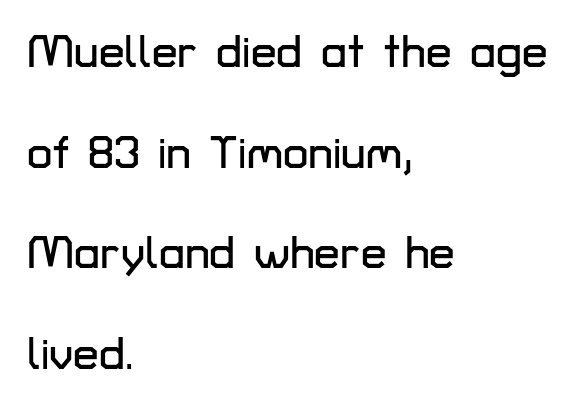
Q: Is the text italic (slanted)? A: No, it is upright.
Q: Is the typeface a serif or a sans-serif typeface? A: Sans-serif.
Q: Is the text underlined? A: No.
Q: How is the paragraph aligned? A: Left-aligned.
Q: Is the spacing between letters normal or unusually wide? A: Normal.
Q: Is the spacing between lines tight, normal or loose? A: Loose.
Q: Width (condensed, normal, or wide)? A: Normal.
Q: Stroke contrast? A: Low.
Q: x-height? A: Medium.
Q: Monospaced? A: No.
